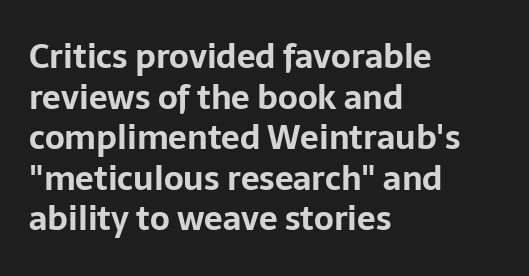
The image shows 33 px bold sans-serif type, upright; set left-aligned, line spacing 1.23x, normal letter spacing, not underlined; low stroke contrast and a medium x-height.
